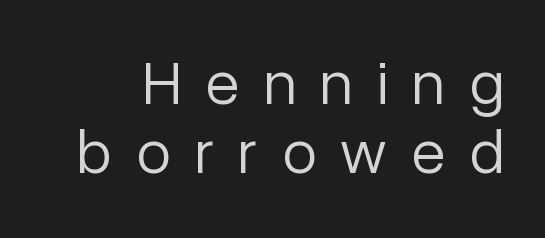
The image shows 63 px light sans-serif type, upright; set tight line spacing (1.1x), unusually wide letter spacing (+0.38 em), not underlined; low stroke contrast and a medium x-height.
